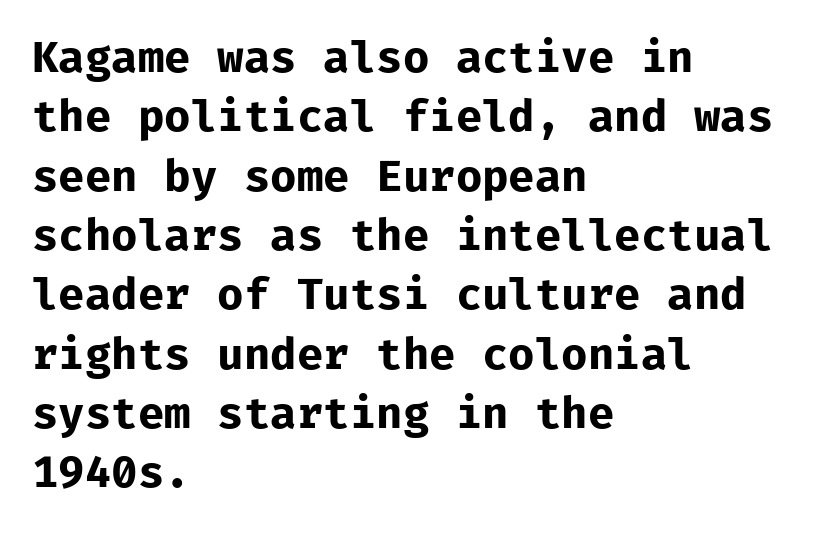
The image shows 43 px bold sans-serif type, upright; set left-aligned, normal line spacing (1.38x), normal letter spacing, not underlined; low stroke contrast and a medium x-height.
